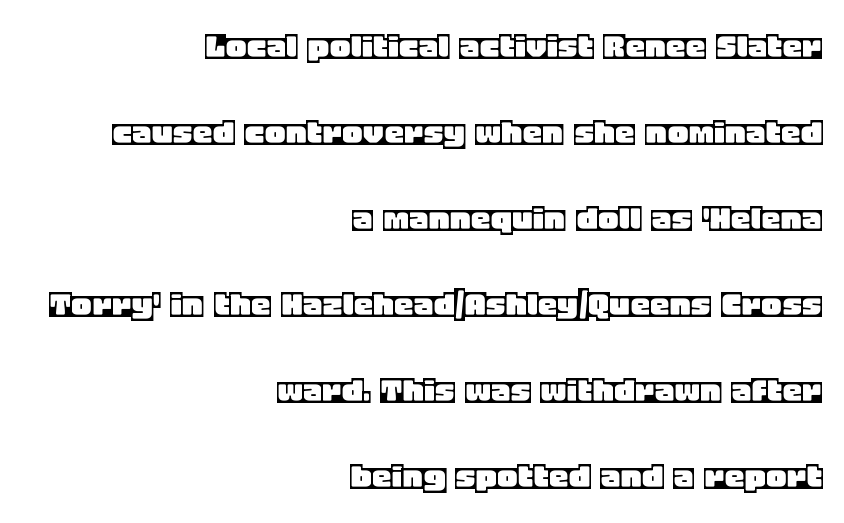
The passage shown is not underscored anywhere. This sample has the flowing, uneven cadence of proportional lettering. Vertically, the passage feels expansive, rows floating well apart. Reading down the block, your eye finds every line finishing at a fixed right position. This is the regular roman posture of the typeface. The rendering keeps characters at their native spacing.
